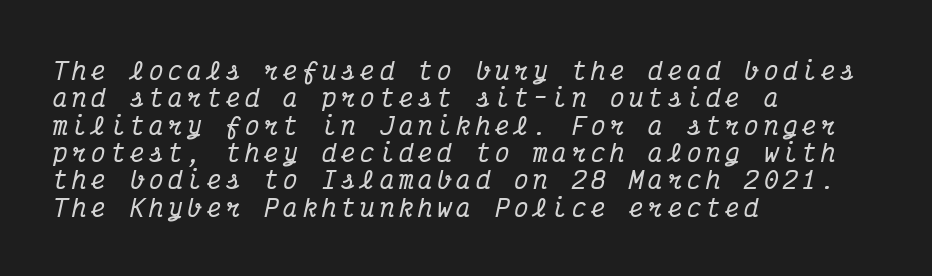
Emphasis-style slanted type is in use. Loose tracking; the words dissolve into strings of separated letters. Quick note: underline off. The rendering uses a small line-height, squeezing the rows.
